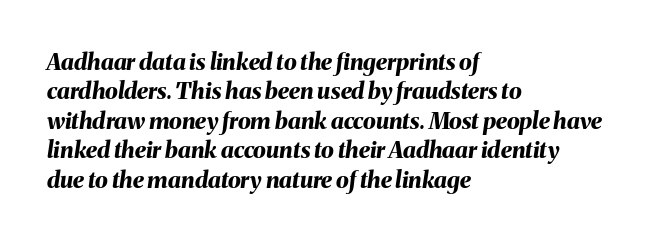
{"italic": "yes", "lean": "right", "slant_degrees": 8, "bold": "yes", "underline": "no", "align": "left", "line_spacing": "normal", "line_spacing_ratio": 1.28, "letter_spacing": "normal", "letter_spacing_em": 0.0, "glyph_px": 23}
